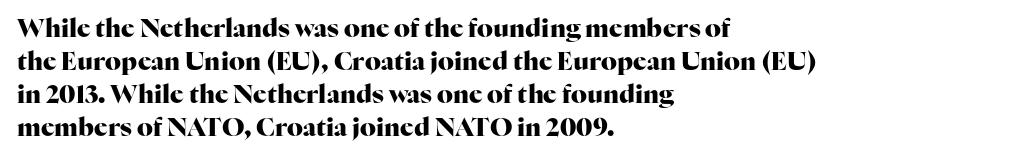
The image shows 25 px bold type, upright; set left-aligned, normal line spacing (1.32x), normal letter spacing, not underlined.
